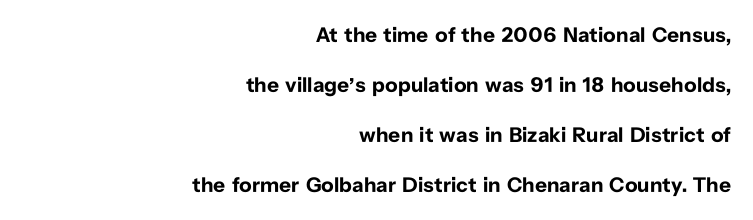
Q: Is the text bold? A: Yes.
Q: Is the text italic (slanted)? A: No, it is upright.
Q: Is the text underlined? A: No.
Q: How is the paragraph aligned? A: Right-aligned.
Q: Is the spacing between letters normal or unusually wide? A: Normal.
Q: Is the spacing between lines tight, normal or loose? A: Loose.
